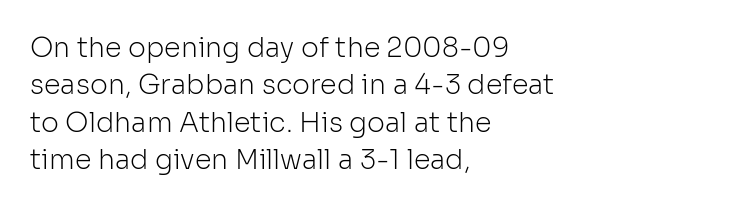
The image shows 27 px text type, upright; set left-aligned, normal line spacing (1.38x), normal letter spacing, not underlined.
